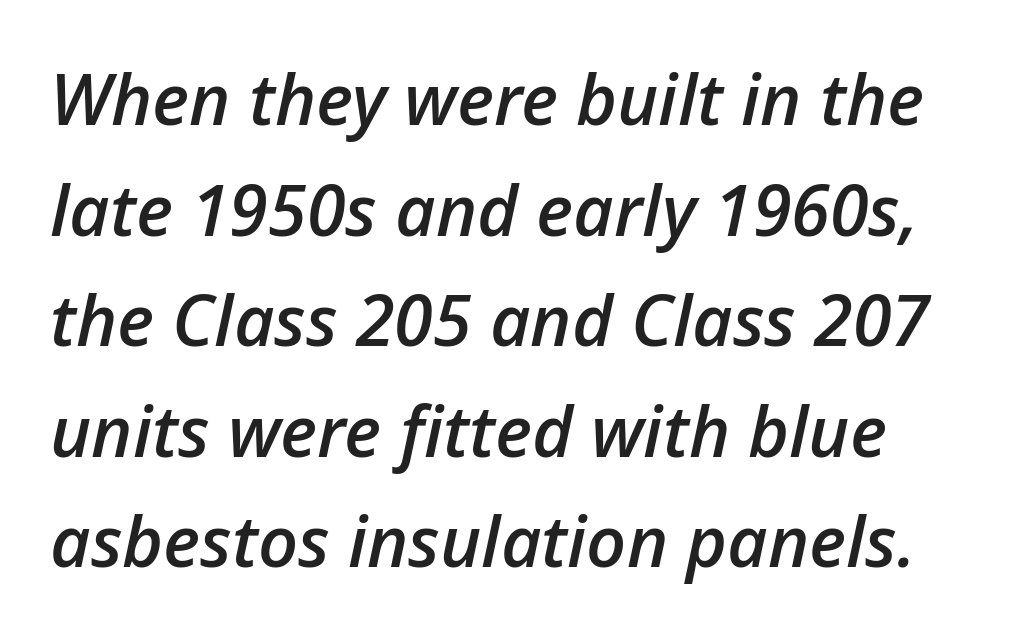
{"italic": "yes", "lean": "right", "slant_degrees": 12, "bold": "semi", "weight": "semibold", "width": "normal", "stroke_contrast": "low", "x_height": "medium", "monospaced": "no", "underline": "no", "line_spacing": "normal", "line_spacing_ratio": 1.58, "letter_spacing": "normal", "letter_spacing_em": 0.0, "glyph_px": 70}
